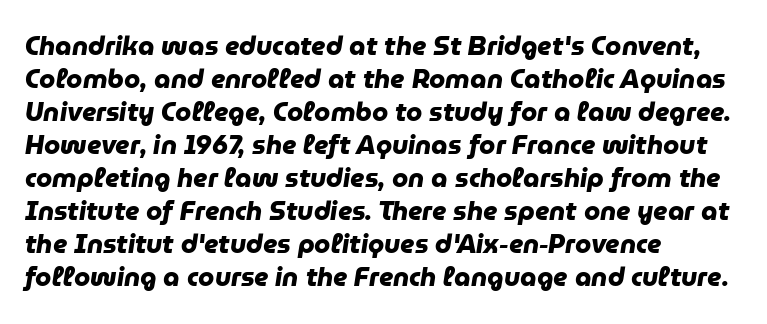
Q: Is the text bold? A: Yes.
Q: Is the text underlined? A: No.
Q: How is the paragraph aligned? A: Left-aligned.
Q: Is the spacing between letters normal or unusually wide? A: Normal.
Q: Is the spacing between lines tight, normal or loose? A: Normal.
